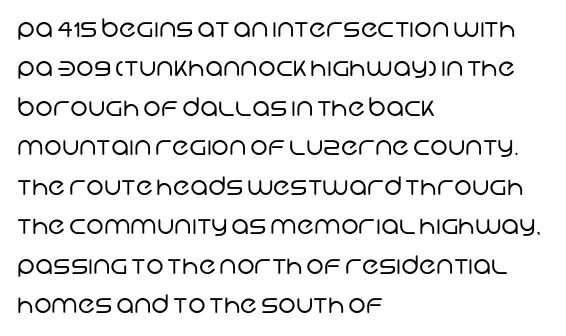
{"bold": "no", "underline": "no", "align": "left", "line_spacing": "normal", "line_spacing_ratio": 1.58, "letter_spacing": "normal", "letter_spacing_em": 0.0, "glyph_px": 25}
